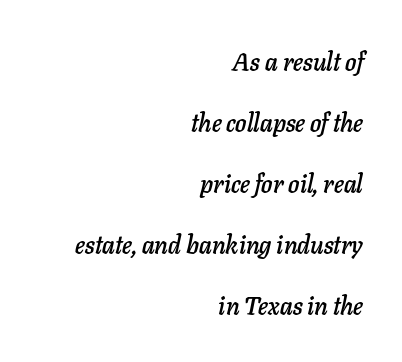
The space between consecutive lines is lavish. Italic? Definitely — the glyphs are oblique. This sample is right-justified, so line beginnings fall wherever the words allow. Each row of text sits above clean, open space. In terms of letterspacing, this is plain default setting.
